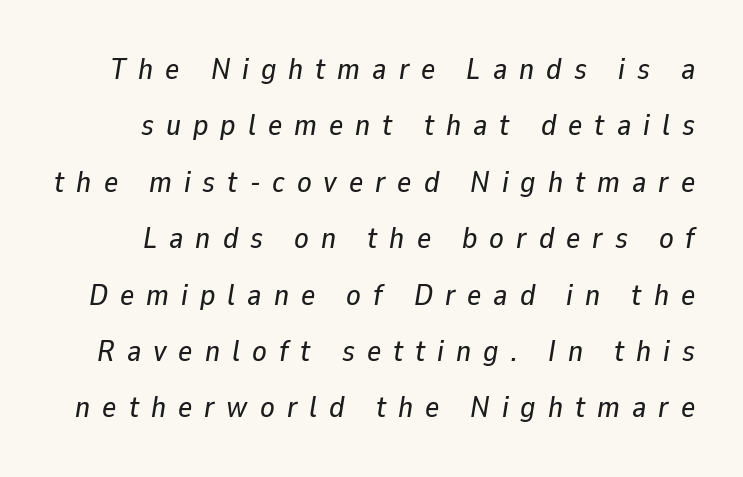
Q: Is the text italic (slanted)? A: Yes, it leans right by about 9 degrees.
Q: Is the text underlined? A: No.
Q: Is the spacing between letters normal or unusually wide? A: Unusually wide.
Q: Width (condensed, normal, or wide)? A: Normal.
Q: Stroke contrast? A: Low.
Q: x-height? A: Medium.
Q: Monospaced? A: No.
